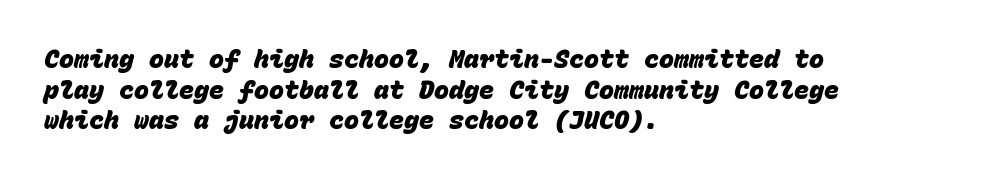
The image shows 25 px bold type; set left-aligned, line spacing 1.23x, normal letter spacing, not underlined.
